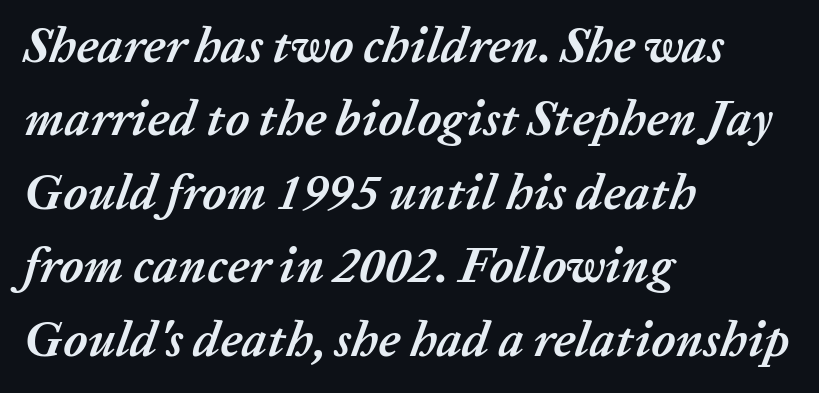
Q: Is the text bold? A: Yes.
Q: Is the text italic (slanted)? A: Yes, it leans right by about 20 degrees.
Q: Is the text underlined? A: No.
Q: How is the paragraph aligned? A: Left-aligned.
Q: Is the spacing between letters normal or unusually wide? A: Normal.
Q: Is the spacing between lines tight, normal or loose? A: Normal.
Q: Width (condensed, normal, or wide)? A: Normal.
Q: Stroke contrast? A: Low.
Q: x-height? A: Medium.
Q: Monospaced? A: No.
